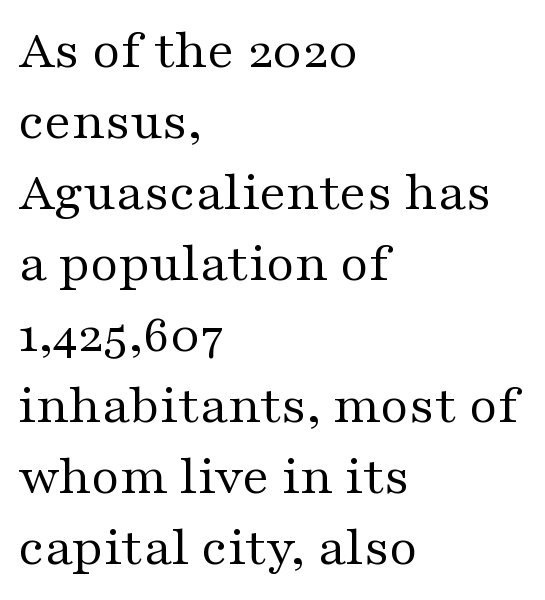
Casual observation: everything's shoved over to the left. The letters sit at their default tracking, neither squeezed nor spread. Bare-footed words on every line. Note: serifs present on the glyphs.
